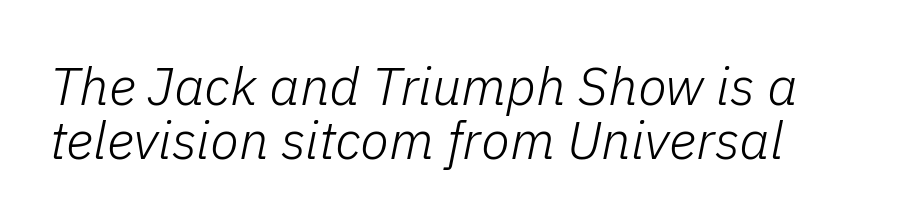
Just letters on the line, the space beneath them empty. No letter is thick-stroked: the sample isn't bold. Which margin do the lines hug? The left one — the right edge is uneven. Character widths vary here, with narrow letters taking less room than wide ones.
